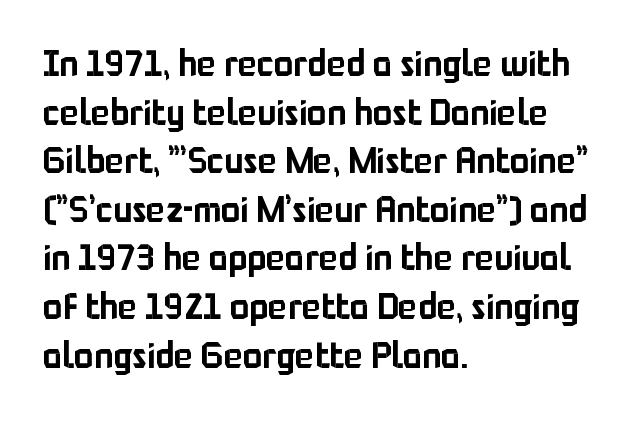
Left-aligned paragraph, ragged on the right. This is the regular roman posture of the typeface. Underlining? Definitely not there. The type is set solid horizontally, with unmodified tracking. Letterform terminals end flat and unadorned throughout the passage. Each letter keeps its own natural width here, so spacing adapts to shape.
